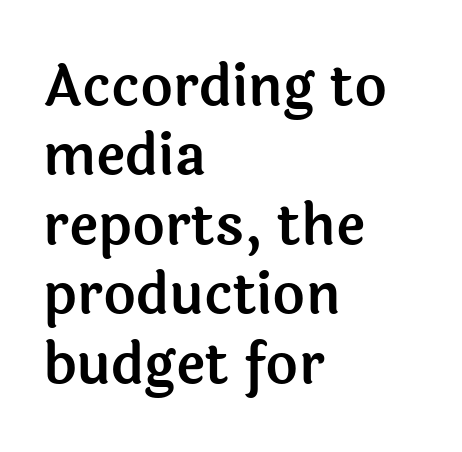
Q: Is the text italic (slanted)? A: No, it is upright.
Q: Is the typeface a serif or a sans-serif typeface? A: Sans-serif.
Q: Is the text underlined? A: No.
Q: How is the paragraph aligned? A: Left-aligned.
Q: Is the spacing between letters normal or unusually wide? A: Normal.
Q: Width (condensed, normal, or wide)? A: Normal.
Q: x-height? A: Medium.
Q: Monospaced? A: No.
